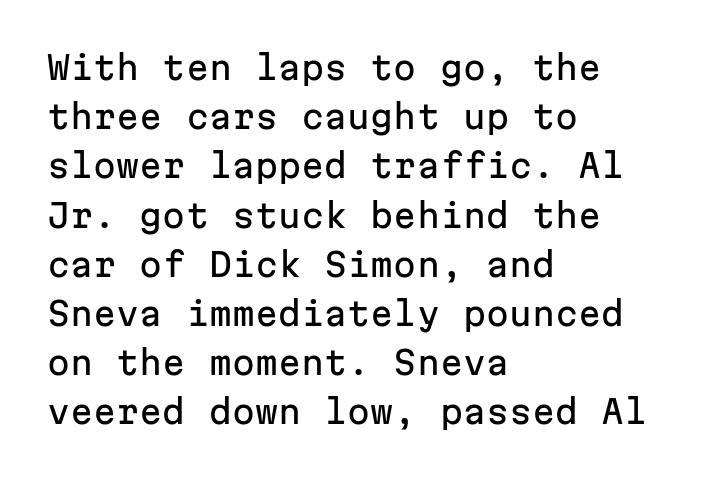
The image shows 33 px sans-serif type, upright, monospaced; set left-aligned, normal line spacing (1.49x), normal letter spacing, not underlined; low stroke contrast and a medium x-height.
